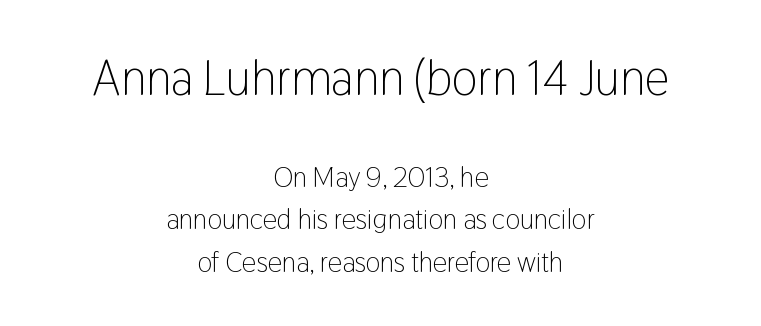
The image shows 49 px light, condensed sans-serif type, upright; set centered, normal line spacing (1.51x), normal letter spacing, not underlined; the first (top) block is 1.75x larger; low stroke contrast and a medium x-height.
